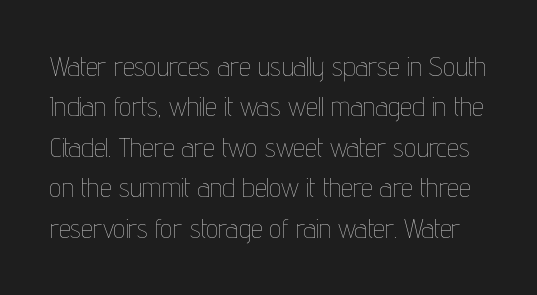
Q: Is the text bold? A: No.
Q: Is the text italic (slanted)? A: No, it is upright.
Q: Is the text underlined? A: No.
Q: Is the spacing between letters normal or unusually wide? A: Normal.
Q: Is the spacing between lines tight, normal or loose? A: Normal.
